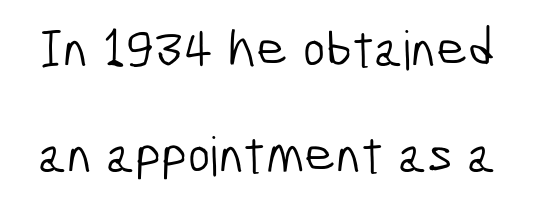
The image shows 54 px light, condensed sans-serif type; set loose line spacing (1.96x), normal letter spacing, not underlined; low stroke contrast and a medium x-height.
